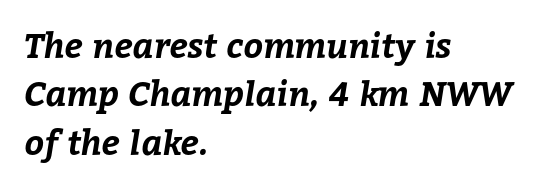
Q: Is the text bold? A: Yes.
Q: Is the text underlined? A: No.
Q: How is the paragraph aligned? A: Left-aligned.
Q: Is the spacing between letters normal or unusually wide? A: Normal.
Q: Is the spacing between lines tight, normal or loose? A: Normal.
Q: Width (condensed, normal, or wide)? A: Normal.
Q: Stroke contrast? A: Low.
Q: x-height? A: Medium.
Q: Monospaced? A: No.
